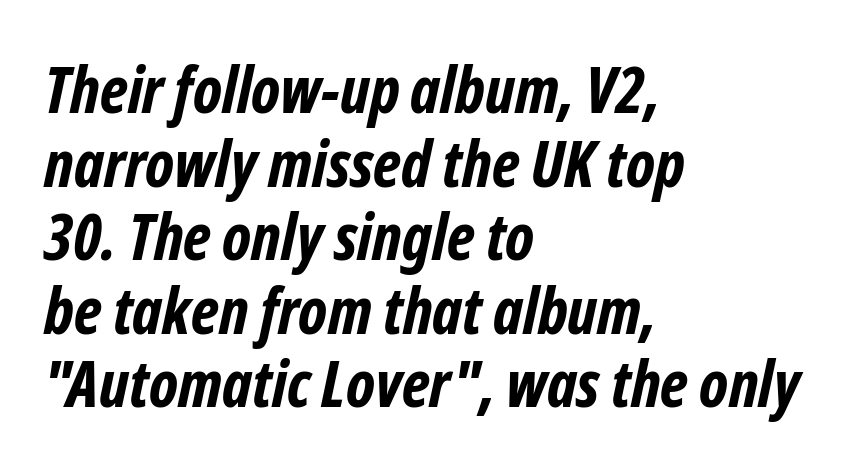
Each letter keeps its own natural width here, so spacing adapts to shape. Very little white space separates one row of letters from the next. Typographically, this falls in the sans-serif category. Leftover space on each line is placed entirely after the last word.
